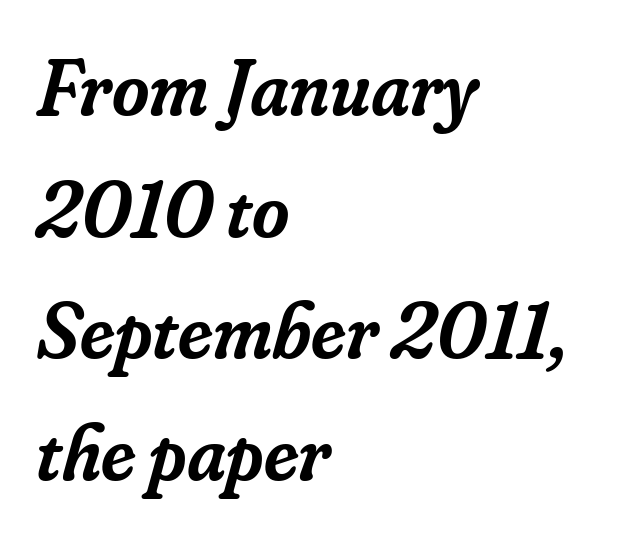
Q: Is the text bold? A: Semi-bold.
Q: Is the text italic (slanted)? A: Yes, it leans right by about 16 degrees.
Q: Is the typeface a serif or a sans-serif typeface? A: Serif.
Q: Is the text underlined? A: No.
Q: How is the paragraph aligned? A: Left-aligned.
Q: Is the spacing between letters normal or unusually wide? A: Normal.
Q: Is the spacing between lines tight, normal or loose? A: Normal.
Q: Width (condensed, normal, or wide)? A: Normal.
Q: Stroke contrast? A: Low.
Q: x-height? A: Small.
Q: Monospaced? A: No.
